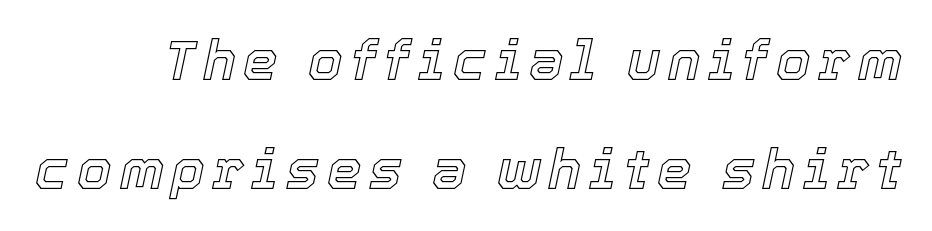
Q: Is the text italic (slanted)? A: Yes, it leans right by about 12 degrees.
Q: Is the text underlined? A: No.
Q: Is the spacing between lines tight, normal or loose? A: Loose.
Q: Width (condensed, normal, or wide)? A: Normal.
Q: x-height? A: Medium.
Q: Monospaced? A: No.
